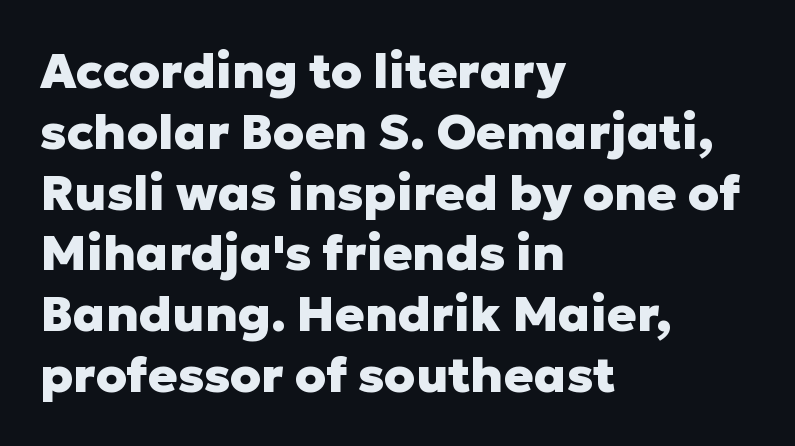
The image shows 49 px heavy sans-serif type, upright; set left-aligned, line spacing 1.24x, normal letter spacing, not underlined; low stroke contrast and a medium x-height.
